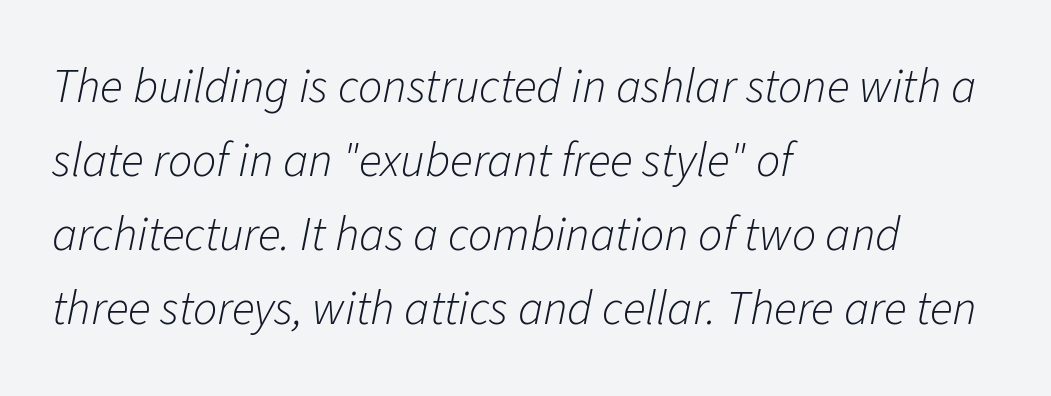
Q: Is the text bold? A: No.
Q: Is the text italic (slanted)? A: Yes, it leans right by about 11 degrees.
Q: Is the text underlined? A: No.
Q: How is the paragraph aligned? A: Left-aligned.
Q: Is the spacing between letters normal or unusually wide? A: Normal.
Q: Is the spacing between lines tight, normal or loose? A: Normal.
Q: Width (condensed, normal, or wide)? A: Normal.
Q: Stroke contrast? A: Low.
Q: x-height? A: Medium.
Q: Monospaced? A: No.
